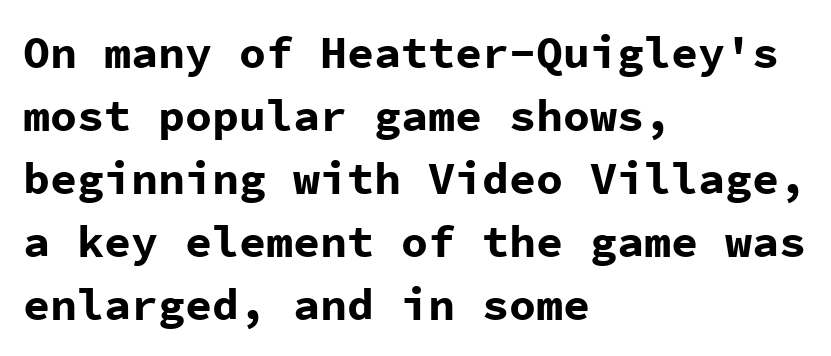
Each glyph is drawn with heavy, bold strokes. Vertical strokes here are truly vertical. Honestly, there is no underline to notice here at all. Is this a fixed-width face? Yes — each glyph sits in an identical cell.
